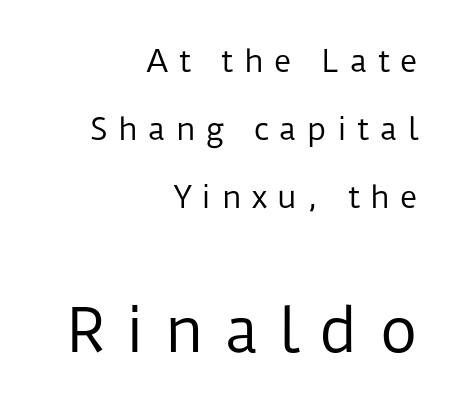
Q: Is the text bold? A: No.
Q: Is the text italic (slanted)? A: No, it is upright.
Q: Is the typeface a serif or a sans-serif typeface? A: Sans-serif.
Q: Is the text underlined? A: No.
Q: How is the paragraph aligned? A: Right-aligned.
Q: Is the spacing between letters normal or unusually wide? A: Unusually wide.
Q: Is the spacing between lines tight, normal or loose? A: Loose.
Q: Which block of text is set in a larger size, the first (top) or the second (bottom)? A: The second (bottom) one.
Q: Width (condensed, normal, or wide)? A: Normal.
Q: Stroke contrast? A: Low.
Q: x-height? A: Medium.
Q: Monospaced? A: No.
